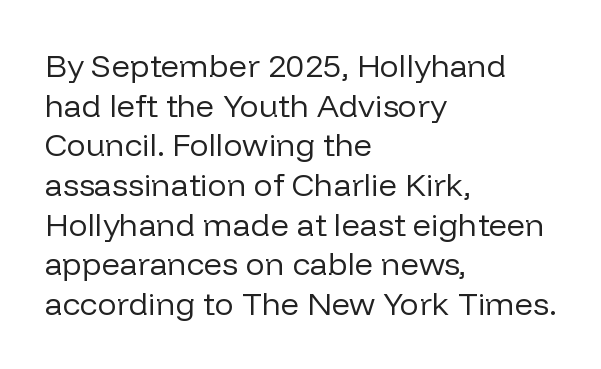
Q: Is the text bold? A: No.
Q: Is the text italic (slanted)? A: No, it is upright.
Q: Is the typeface a serif or a sans-serif typeface? A: Sans-serif.
Q: Is the text underlined? A: No.
Q: How is the paragraph aligned? A: Left-aligned.
Q: Is the spacing between letters normal or unusually wide? A: Normal.
Q: Width (condensed, normal, or wide)? A: Normal.
Q: Stroke contrast? A: Low.
Q: x-height? A: Medium.
Q: Monospaced? A: No.
